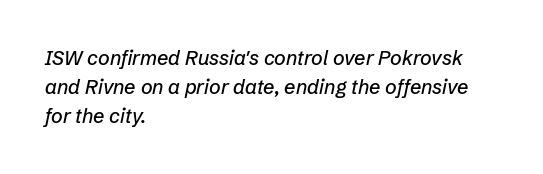
The image shows 20 px text type, italic (leaning right); set left-aligned, normal line spacing (1.45x), normal letter spacing, not underlined.
